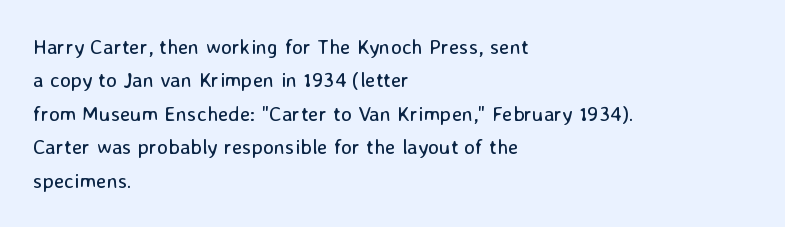
The image shows 21 px text type, upright; set left-aligned, normal line spacing (1.59x), normal letter spacing, not underlined.
